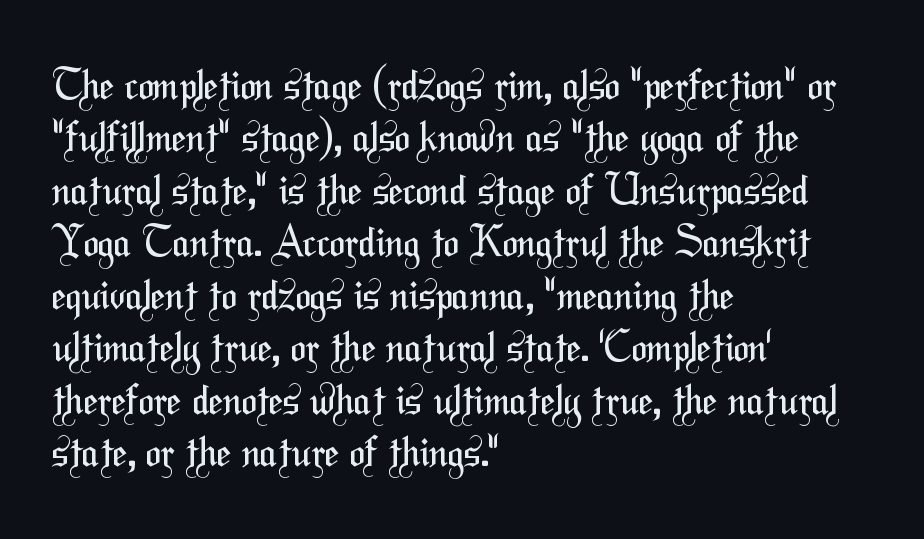
A typesetter would call this zero additional tracking. In terms of letterform style, serifs are entirely absent. Stems and bowls with no extra thickness — not bold. Any mark beneath the type? The region is blank. This sample is left-justified, so line endings fall wherever the words run out.
